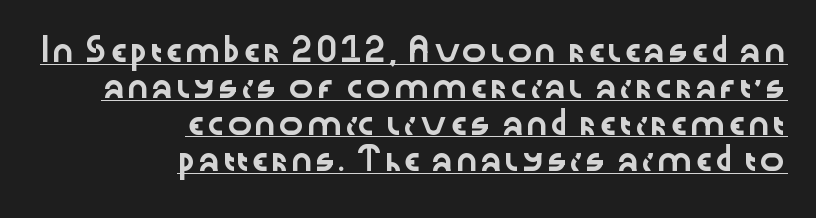
Caption: lettering with a line underneath. Designer's note — italics off, roman on. Inter-character spacing is left at the font's built-in metrics. Horizontally, the lines are justified to the trailing edge only.
